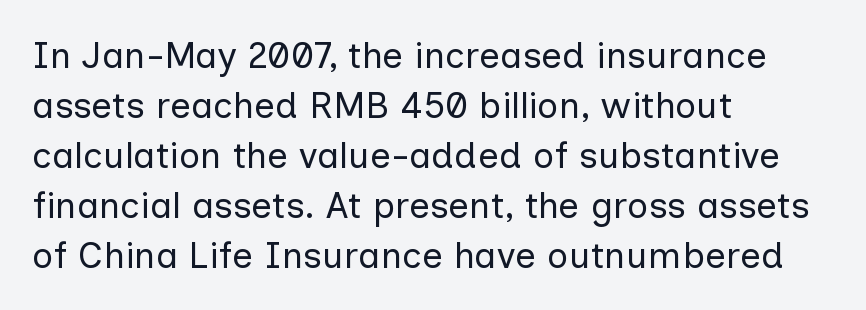
The image shows 37 px regular-weight sans-serif type, upright; set left-aligned, normal line spacing (1.35x), normal letter spacing, not underlined; low stroke contrast and a medium x-height.
